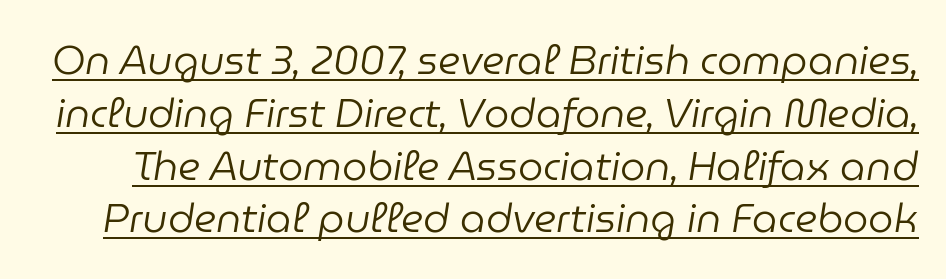
The image shows 40 px regular-weight type, italic (leaning right); set normal line spacing (1.32x), normal letter spacing, underlined; low stroke contrast and a medium x-height.
